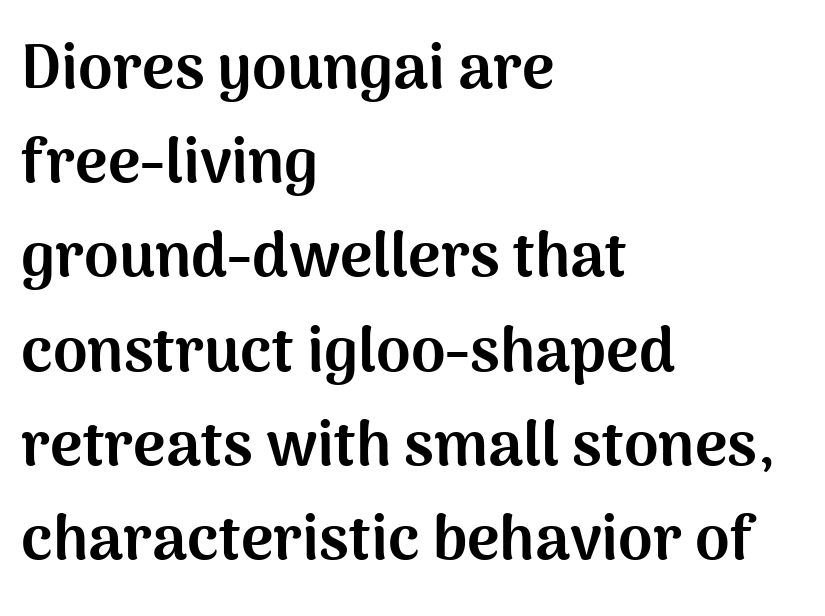
Q: Is the text bold? A: Yes.
Q: Is the text italic (slanted)? A: No, it is upright.
Q: Is the typeface a serif or a sans-serif typeface? A: Sans-serif.
Q: Is the text underlined? A: No.
Q: How is the paragraph aligned? A: Left-aligned.
Q: Is the spacing between letters normal or unusually wide? A: Normal.
Q: Is the spacing between lines tight, normal or loose? A: Normal.
Q: Width (condensed, normal, or wide)? A: Normal.
Q: Stroke contrast? A: Medium.
Q: x-height? A: Medium.
Q: Monospaced? A: No.
